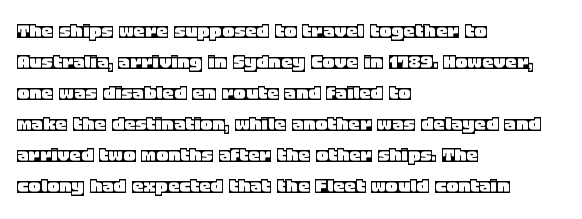
The designer left line spacing at the default. Glance below the letters and you will spot only blank space. The letters sit at their default tracking, neither squeezed nor spread. If you drew a line through each stem, it would be perfectly vertical. The compositor pushed each line to the left boundary.
